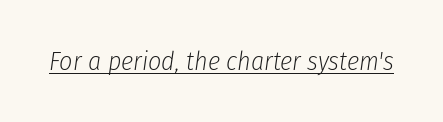
Q: Is the text bold? A: No.
Q: Is the text italic (slanted)? A: Yes, it leans right by about 8 degrees.
Q: Is the text underlined? A: Yes.
Q: Is the spacing between letters normal or unusually wide? A: Normal.
